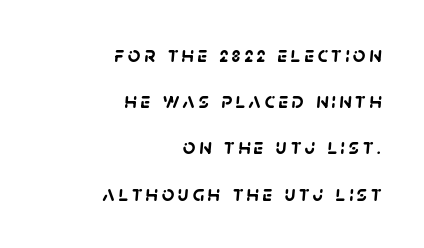
The image shows 22 px bold type; set right-aligned, loose line spacing (2.1x), not underlined.
